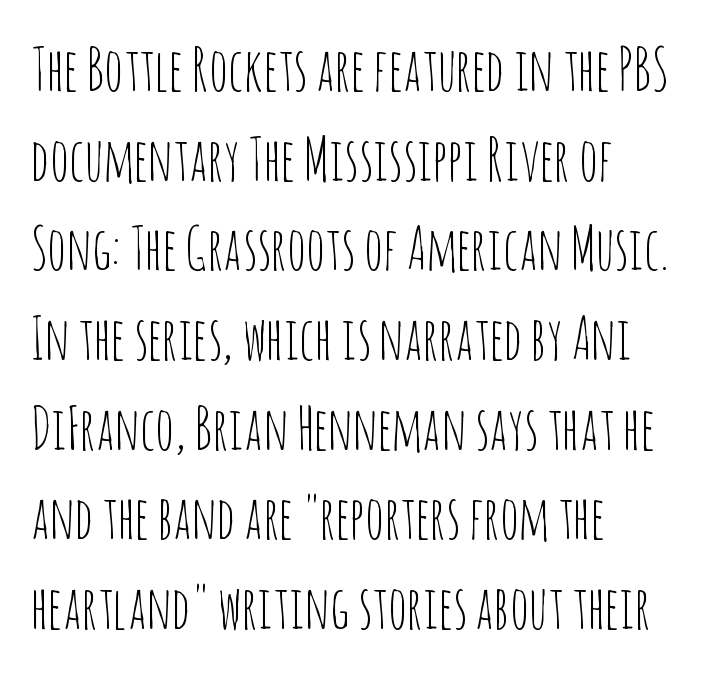
Regarding leading, the lines here are spaced in the standard way. Stroke terminals: plain, sans-serif. Italic: no, the glyphs are upright roman. Spacing between characters is what you'd get straight out of the box. Weight: in the light-to-regular range.
